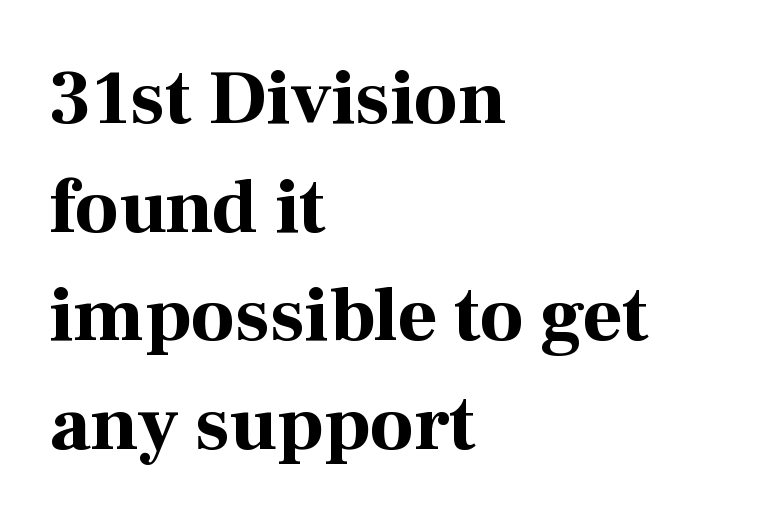
The image shows 77 px bold serif type, upright; set left-aligned, normal line spacing (1.41x), normal letter spacing, not underlined; high stroke contrast and a medium x-height.
